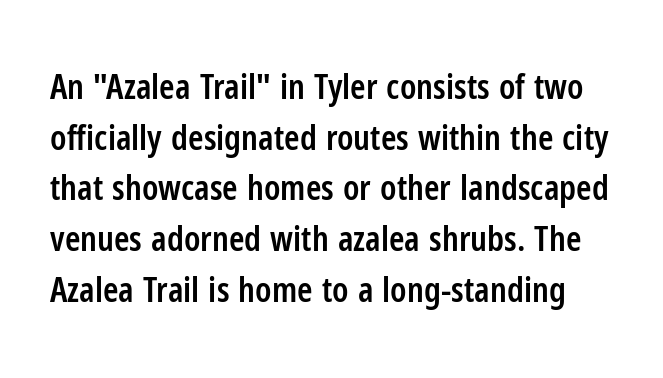
Note the varied advance widths — an 'i' is clearly narrower than an 'm'. Summary of weight: moderately heavy, a semibold. The string is rendered with underlining switched off. Successive baselines arrive at the customary interval. In terms of letterform style, serifs are entirely absent. Do the letters lean? They stand straight.
